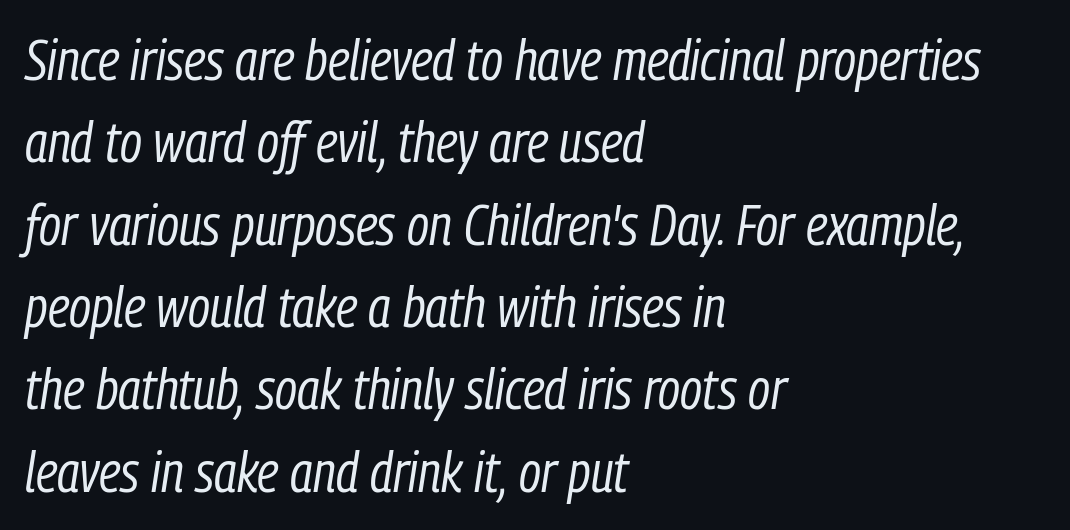
The image shows 56 px regular-weight, condensed type, italic (leaning right); set left-aligned, normal line spacing (1.47x), normal letter spacing, not underlined; low stroke contrast and a medium x-height.
